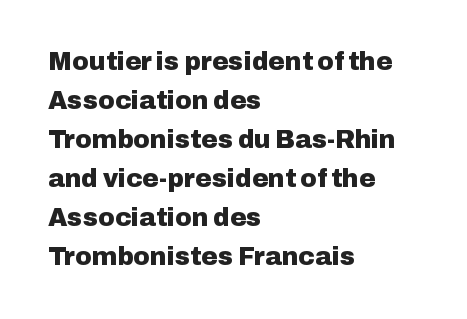
The image shows 25 px bold type, upright; set left-aligned, normal line spacing (1.56x), normal letter spacing, not underlined.
